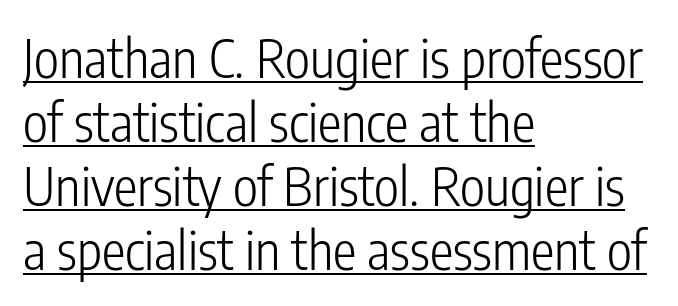
The image shows 53 px light, condensed sans-serif type, upright; set left-aligned, line spacing 1.21x, normal letter spacing, underlined; low stroke contrast and a medium x-height.
